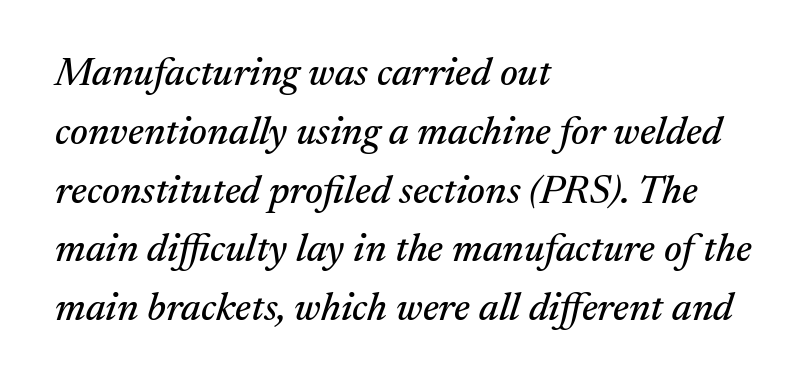
The image shows 40 px serif type, italic (leaning right); set left-aligned, normal line spacing (1.47x), normal letter spacing, not underlined; medium stroke contrast and a medium x-height.
